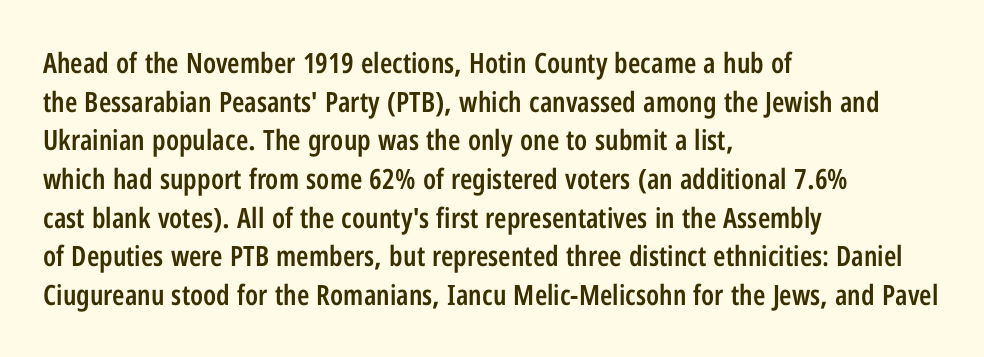
Q: Is the text bold? A: Semi-bold.
Q: Is the text italic (slanted)? A: No, it is upright.
Q: Is the typeface a serif or a sans-serif typeface? A: Sans-serif.
Q: Is the text underlined? A: No.
Q: How is the paragraph aligned? A: Left-aligned.
Q: Is the spacing between letters normal or unusually wide? A: Normal.
Q: Is the spacing between lines tight, normal or loose? A: Normal.
Q: Width (condensed, normal, or wide)? A: Condensed.
Q: Stroke contrast? A: Low.
Q: x-height? A: Medium.
Q: Monospaced? A: No.
